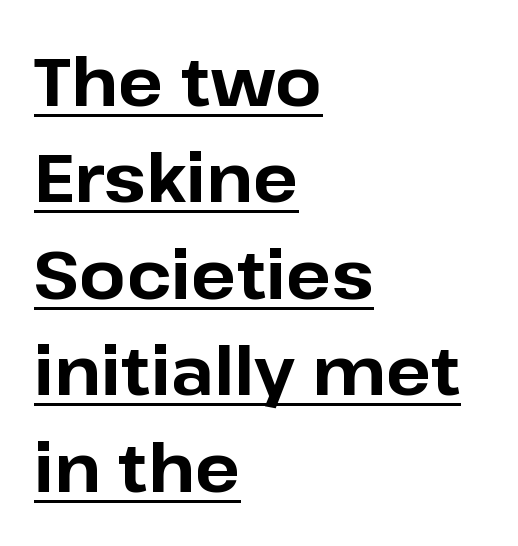
The horizontal fit of the characters is conventional and even. Typographic density is high because the face is bold. Is this a sans? Yes — the strokes have no serifs. Where is the straight margin? On the left. A normal amount of white space separates one row of letters from the next.
